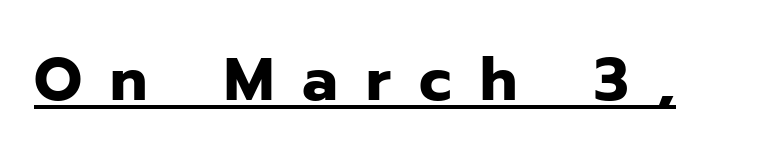
Q: Is the text bold? A: Yes.
Q: Is the text italic (slanted)? A: No, it is upright.
Q: Is the typeface a serif or a sans-serif typeface? A: Sans-serif.
Q: Is the text underlined? A: Yes.
Q: Is the spacing between letters normal or unusually wide? A: Unusually wide.
Q: Width (condensed, normal, or wide)? A: Normal.
Q: Stroke contrast? A: Low.
Q: x-height? A: Medium.
Q: Monospaced? A: No.
